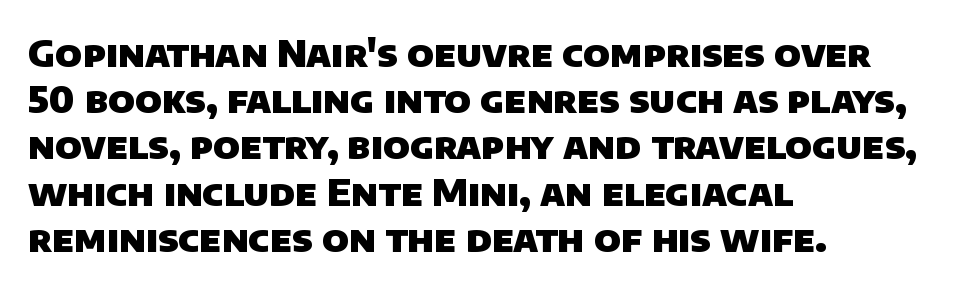
{"serif": "no", "bold": "yes", "weight": "heavy", "width": "normal", "stroke_contrast": "low", "x_height": "large", "monospaced": "no", "underline": "no", "align": "left", "line_spacing": "normal", "line_spacing_ratio": 1.25, "letter_spacing": "normal", "letter_spacing_em": 0.0, "glyph_px": 37}
